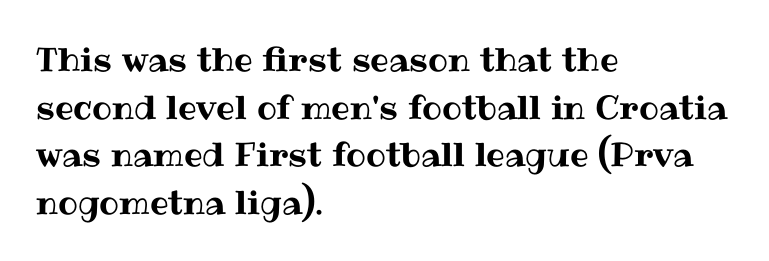
This is roman type, the default non-slanted kind. Decoration check: the copy has no underline. Layout note: lines flush left. Glyph-to-glyph distance matches everyday printed text.
